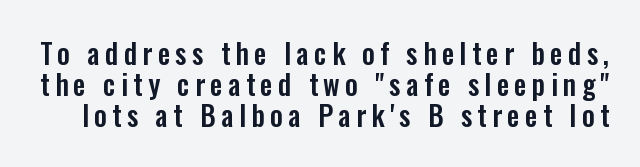
The image shows 28 px condensed sans-serif type, upright; set tight line spacing (1.1x), not underlined; low stroke contrast and a medium x-height.
